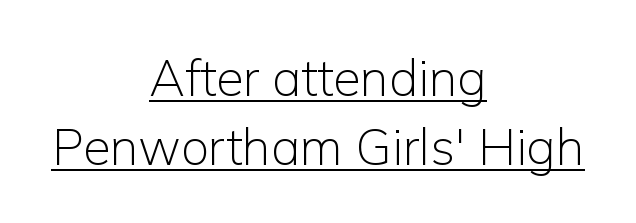
Q: Is the text bold? A: No.
Q: Is the text italic (slanted)? A: No, it is upright.
Q: Is the typeface a serif or a sans-serif typeface? A: Sans-serif.
Q: Is the text underlined? A: Yes.
Q: How is the paragraph aligned? A: Centered.
Q: Is the spacing between letters normal or unusually wide? A: Normal.
Q: Is the spacing between lines tight, normal or loose? A: Normal.
Q: Width (condensed, normal, or wide)? A: Normal.
Q: Stroke contrast? A: Low.
Q: x-height? A: Medium.
Q: Monospaced? A: No.
